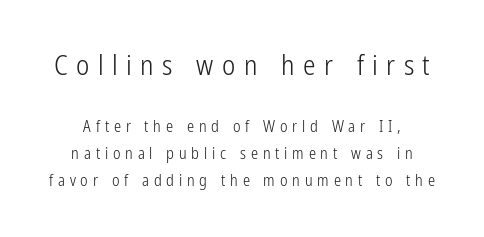
Q: Is the text bold? A: No.
Q: Is the text italic (slanted)? A: No, it is upright.
Q: Is the typeface a serif or a sans-serif typeface? A: Sans-serif.
Q: Is the text underlined? A: No.
Q: Is the spacing between letters normal or unusually wide? A: Unusually wide.
Q: Is the spacing between lines tight, normal or loose? A: Normal.
Q: Which block of text is set in a larger size, the first (top) or the second (bottom)? A: The first (top) one.
Q: Width (condensed, normal, or wide)? A: Condensed.
Q: Stroke contrast? A: Low.
Q: x-height? A: Medium.
Q: Monospaced? A: No.
